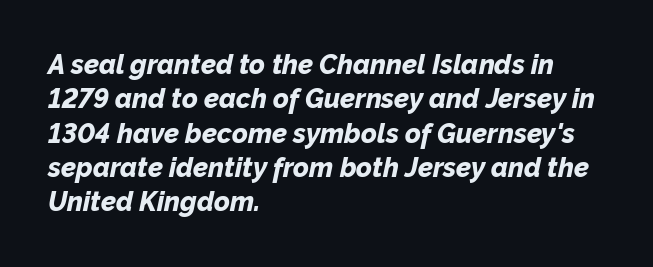
Alignment: flush left. The zone under the glyphs is completely vacant. Is the type slanted? Yes — the strokes lean at a clear angle. Horizontal bands of white between lines are of average thickness. Tracking value appears to be zero — textbook default spacing.
